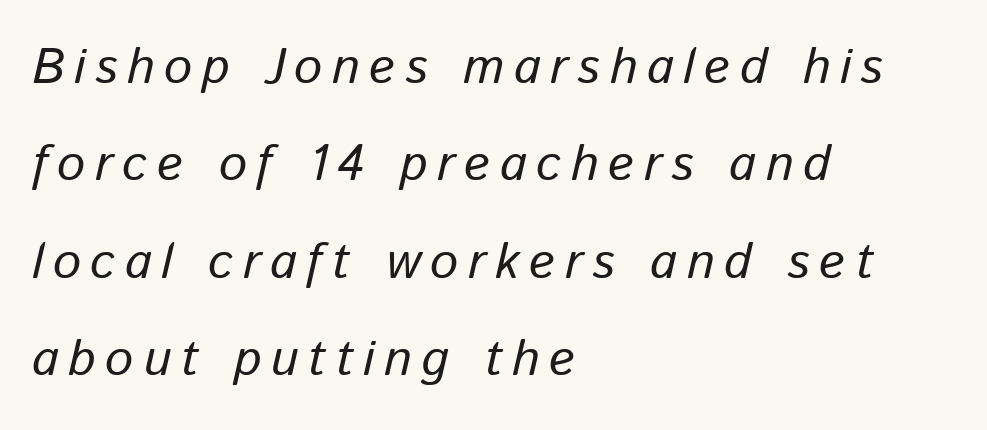
How would I describe the line gaps? Wide and relaxed. The string is rendered with underlining switched off. The face used here is proportionally spaced, like ordinary book or web type. The specimen reads as italic at a glance. The rag falls on the right side of this text block.
